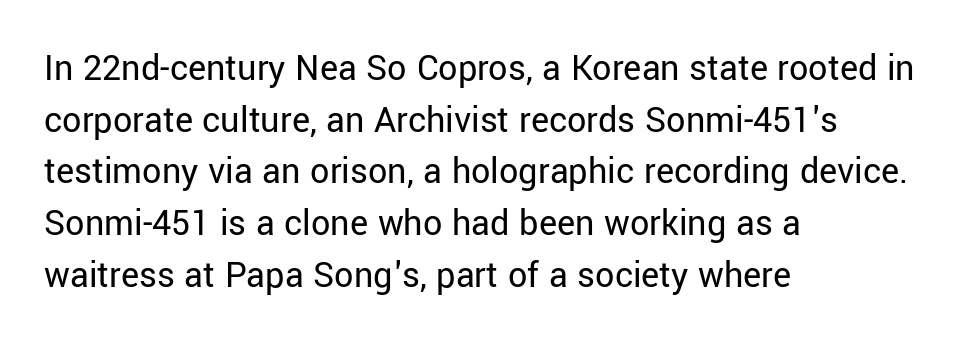
Do the characters align in a grid? No, the font is proportional. Letters rest on an invisible, unmarked baseline. The setting favours the left margin, as ordinary paragraphs usually do. Baseline-to-baseline distance is the conventional proportion of letter height.
